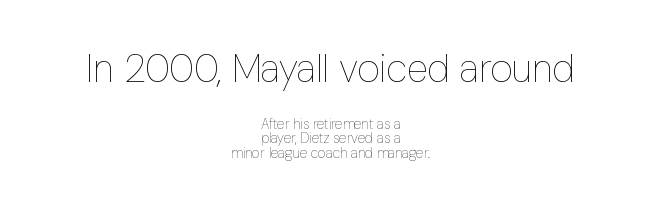
The image shows 39 px thin, condensed type, upright; set centered, tight line spacing (1.04x), normal letter spacing, not underlined; the first (top) block is 2.79x larger; low stroke contrast and a medium x-height.
